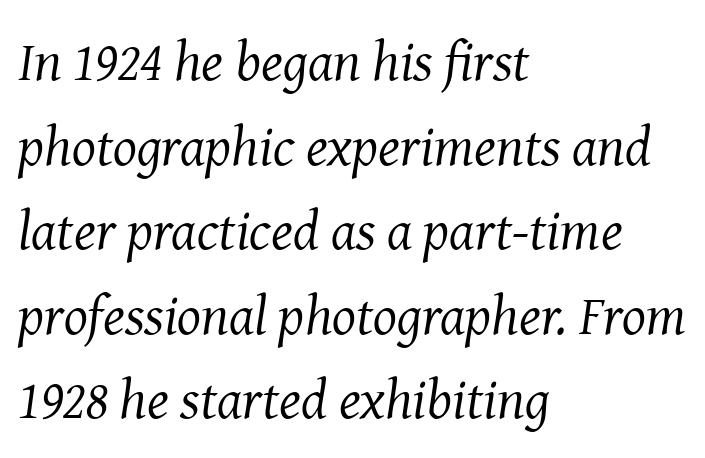
Q: Is the text bold? A: No.
Q: Is the text italic (slanted)? A: Yes, it leans right by about 8 degrees.
Q: Is the typeface a serif or a sans-serif typeface? A: Serif.
Q: Is the text underlined? A: No.
Q: How is the paragraph aligned? A: Left-aligned.
Q: Is the spacing between letters normal or unusually wide? A: Normal.
Q: Is the spacing between lines tight, normal or loose? A: Normal.
Q: Width (condensed, normal, or wide)? A: Normal.
Q: Stroke contrast? A: Medium.
Q: x-height? A: Medium.
Q: Monospaced? A: No.
